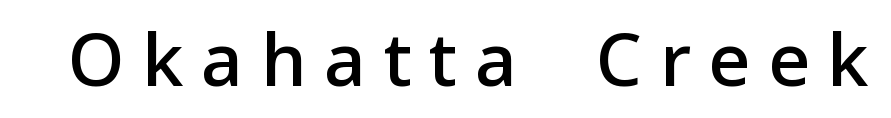
The image shows 73 px semibold sans-serif type, upright; set unusually wide letter spacing (+0.24 em), not underlined; low stroke contrast and a medium x-height.
